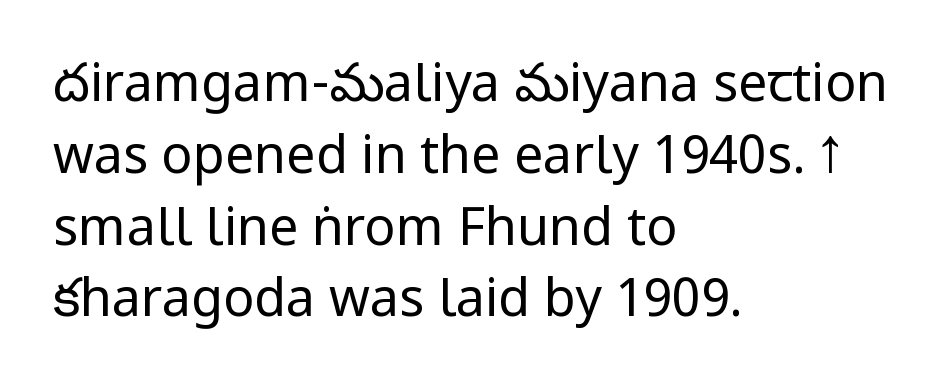
{"serif": "no", "italic": "no", "bold": "no", "weight": "regular", "width": "condensed", "stroke_contrast": "low", "x_height": "large", "monospaced": "no", "underline": "no", "align": "left", "line_spacing": "normal", "line_spacing_ratio": 1.38, "letter_spacing": "normal", "letter_spacing_em": 0.0, "glyph_px": 52}
